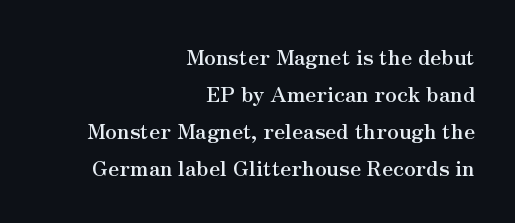
The image shows 21 px bold type, upright; set right-aligned, line spacing 1.76x, normal letter spacing, not underlined.
